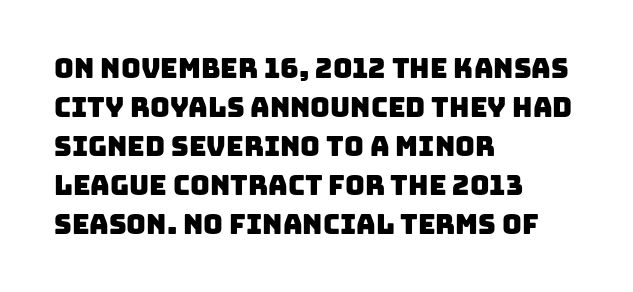
{"underline": "no", "align": "left", "line_spacing": "normal", "line_spacing_ratio": 1.44, "letter_spacing": "normal", "letter_spacing_em": 0.0, "glyph_px": 27}
